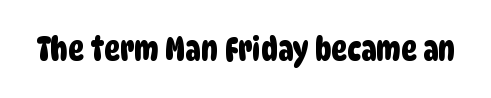
Q: Is the typeface a serif or a sans-serif typeface? A: Sans-serif.
Q: Is the text underlined? A: No.
Q: Is the spacing between letters normal or unusually wide? A: Normal.
Q: Width (condensed, normal, or wide)? A: Condensed.
Q: Stroke contrast? A: Low.
Q: x-height? A: Large.
Q: Monospaced? A: No.
